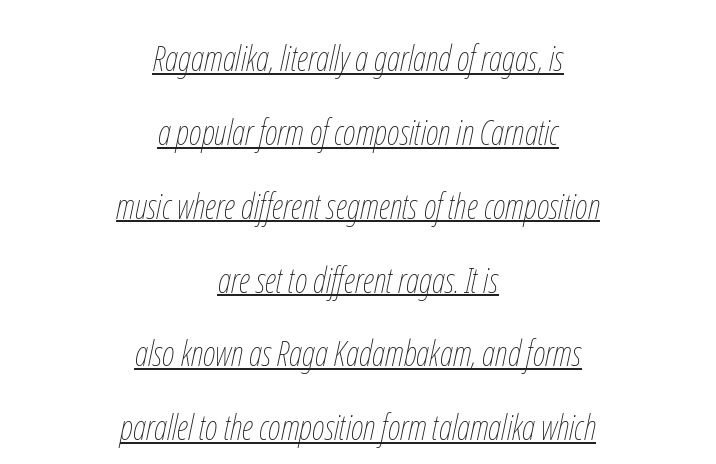
Q: Is the text bold? A: No.
Q: Is the text italic (slanted)? A: Yes, it leans right by about 12 degrees.
Q: Is the text underlined? A: Yes.
Q: How is the paragraph aligned? A: Centered.
Q: Is the spacing between letters normal or unusually wide? A: Normal.
Q: Is the spacing between lines tight, normal or loose? A: Loose.
Q: Width (condensed, normal, or wide)? A: Condensed.
Q: Stroke contrast? A: Low.
Q: x-height? A: Medium.
Q: Monospaced? A: No.
